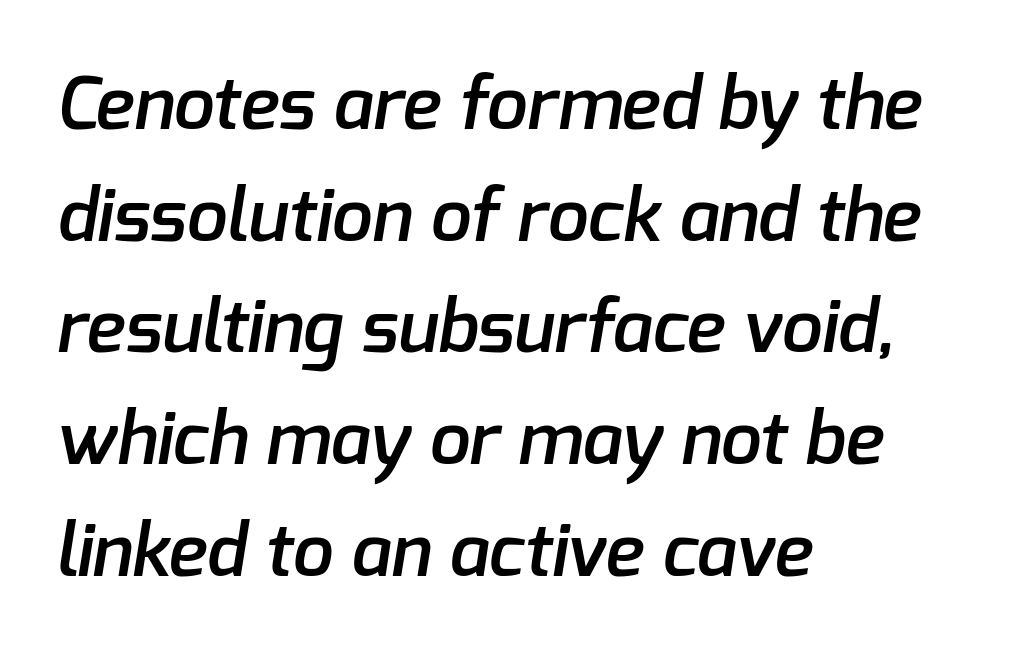
{"serif": "no", "bold": "semi", "weight": "semibold", "width": "normal", "stroke_contrast": "low", "x_height": "medium", "monospaced": "no", "underline": "no", "align": "left", "line_spacing": "normal", "line_spacing_ratio": 1.53, "letter_spacing": "normal", "letter_spacing_em": 0.0, "glyph_px": 73}
